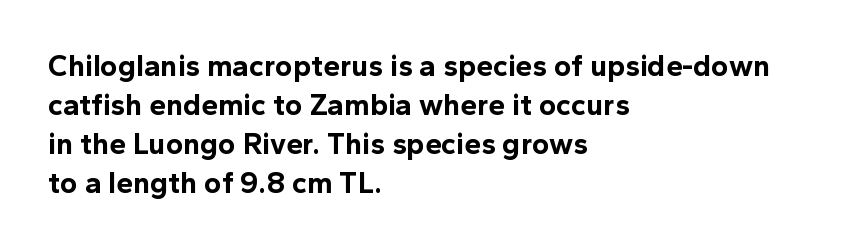
Classification — sans serif. How heavy is the stroke? Heavy — this is a bold. Summary of vertical rhythm: regular, with standard interline spacing. Inter-character spacing is left at the font's built-in metrics. Quick note: underline off.
